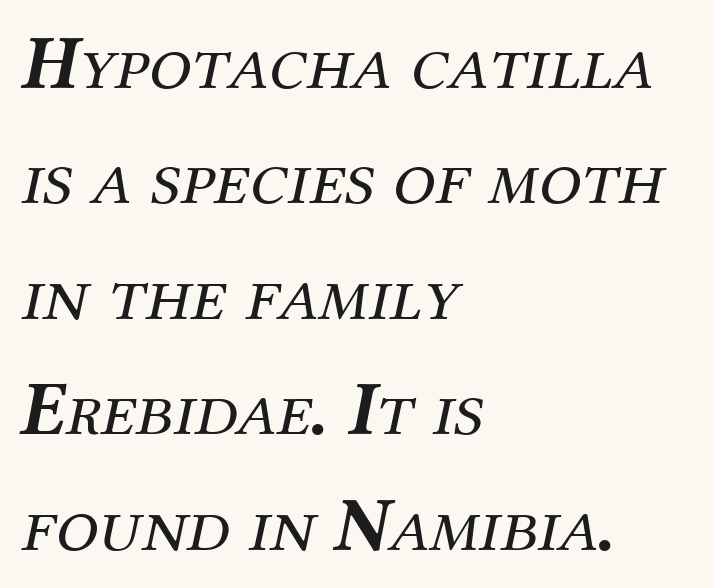
Glyph-to-glyph distance matches everyday printed text. Typographically, this falls in the serif category. Italic: yes, the glyphs are oblique. Unbolded letterforms with no extra heft. Horizontal bands of white between lines are of average thickness. Do the characters align in a grid? No, the font is proportional.
